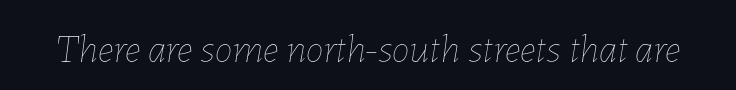
Q: Is the text bold? A: No.
Q: Is the text italic (slanted)? A: Yes, it leans right by about 7 degrees.
Q: Is the text underlined? A: No.
Q: Is the spacing between letters normal or unusually wide? A: Normal.
Q: Width (condensed, normal, or wide)? A: Normal.
Q: Stroke contrast? A: Low.
Q: x-height? A: Medium.
Q: Monospaced? A: No.
